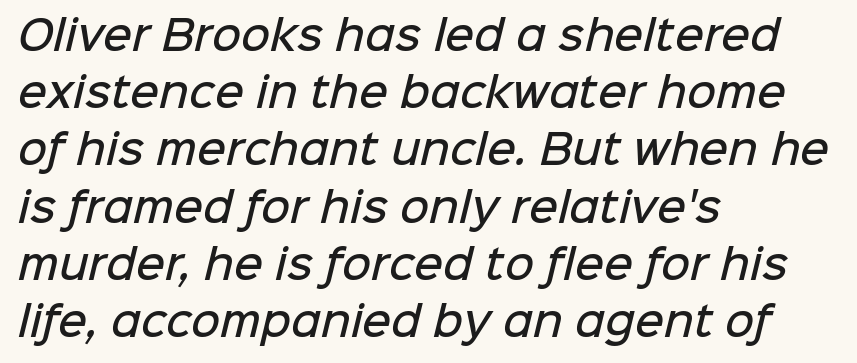
The image shows 40 px semibold sans-serif type; set left-aligned, normal line spacing (1.43x), normal letter spacing, not underlined; low stroke contrast and a medium x-height.
